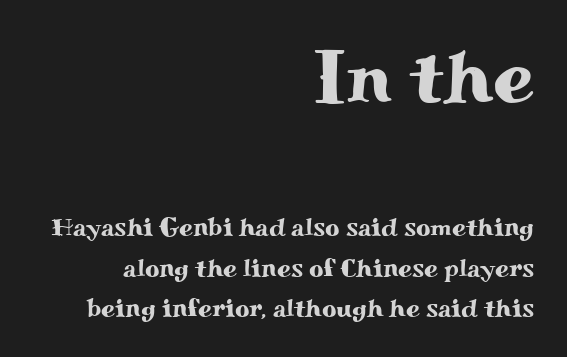
{"serif": "yes", "italic": "no", "width": "wide", "stroke_contrast": "medium", "x_height": "small", "monospaced": "no", "underline": "no", "align": "right", "line_spacing": "normal", "line_spacing_ratio": 1.62, "letter_spacing": "normal", "letter_spacing_em": 0.0, "larger_block": "first", "size_ratio": 2.96, "glyph_px": 74}
